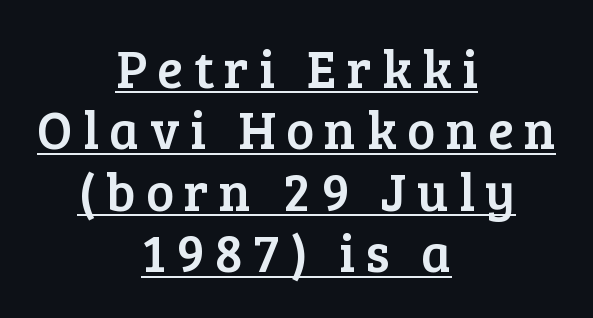
{"serif": "yes", "italic": "no", "width": "normal", "stroke_contrast": "low", "x_height": "medium", "monospaced": "no", "underline": "yes", "align": "center", "line_spacing_ratio": 1.16, "letter_spacing": "wide", "letter_spacing_em": 0.2, "glyph_px": 53}
